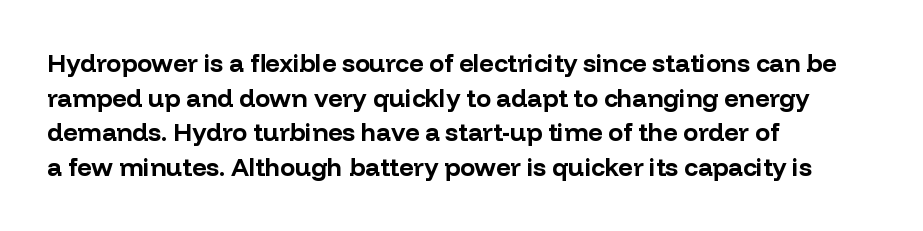
Q: Is the text bold? A: Yes.
Q: Is the text italic (slanted)? A: No, it is upright.
Q: Is the text underlined? A: No.
Q: How is the paragraph aligned? A: Left-aligned.
Q: Is the spacing between letters normal or unusually wide? A: Normal.
Q: Is the spacing between lines tight, normal or loose? A: Normal.
